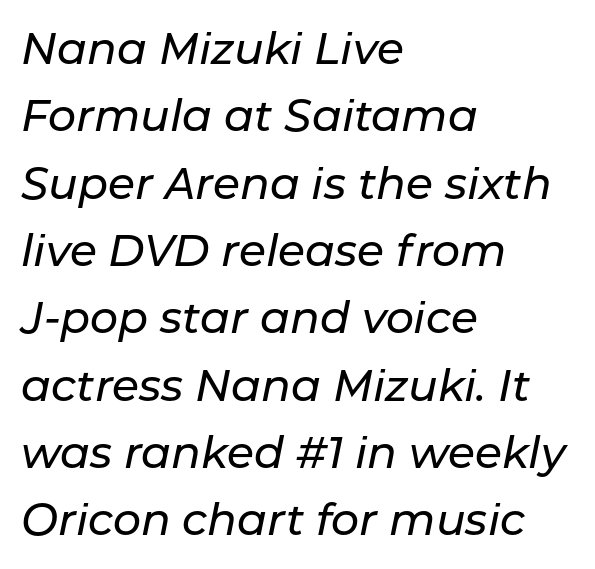
Q: Is the text italic (slanted)? A: Yes, it leans right by about 11 degrees.
Q: Is the text underlined? A: No.
Q: How is the paragraph aligned? A: Left-aligned.
Q: Is the spacing between letters normal or unusually wide? A: Normal.
Q: Is the spacing between lines tight, normal or loose? A: Normal.
Q: Width (condensed, normal, or wide)? A: Normal.
Q: Stroke contrast? A: Low.
Q: x-height? A: Medium.
Q: Monospaced? A: No.
